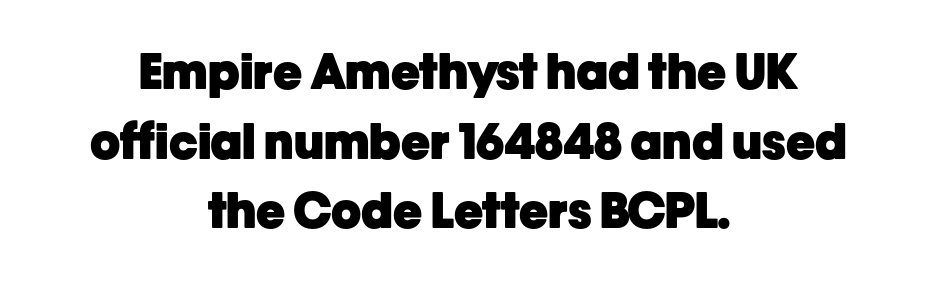
{"serif": "no", "italic": "no", "bold": "yes", "weight": "heavy", "width": "normal", "stroke_contrast": "low", "x_height": "medium", "monospaced": "no", "underline": "no", "align": "center", "line_spacing": "normal", "line_spacing_ratio": 1.42, "letter_spacing": "normal", "letter_spacing_em": 0.0, "glyph_px": 49}
